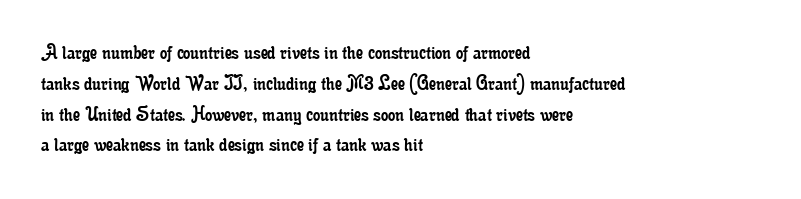
{"italic": "no", "bold": "no", "underline": "no", "align": "left", "line_spacing": "normal", "line_spacing_ratio": 1.34, "letter_spacing": "normal", "letter_spacing_em": 0.0, "glyph_px": 23}
